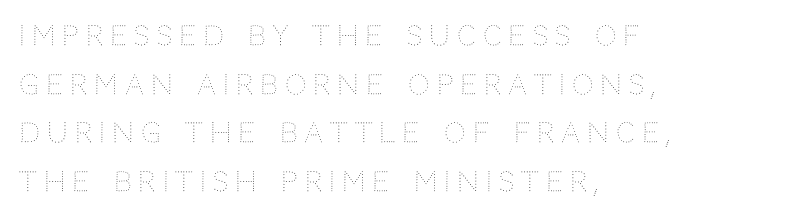
{"italic": "no", "bold": "no", "underline": "no", "align": "left", "line_spacing_ratio": 1.8, "letter_spacing": "wide", "letter_spacing_em": 0.26, "glyph_px": 27}
